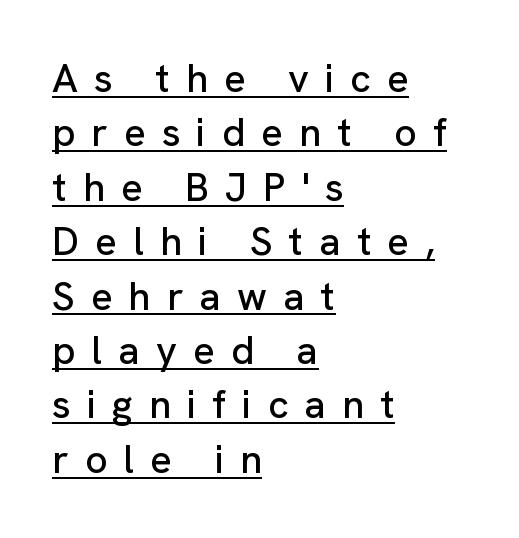
Glyph-to-glyph distance is far greater than everyday printed text. This block has exactly the height ordinary leading produces. Examine the stroke ends and you'll find no serifs. Every stem runs plumb, perpendicular to the baseline.
